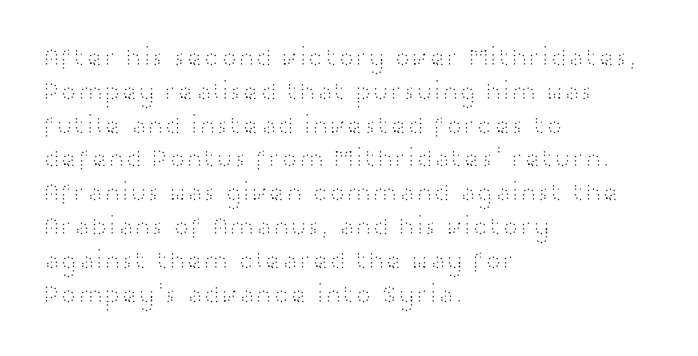
Descenders are the only things crossing below the line. Vertical strokes here are truly vertical. Compared with typical paragraphs, the rows here are spaced about the same. The setting favours the left margin, as ordinary paragraphs usually do.
